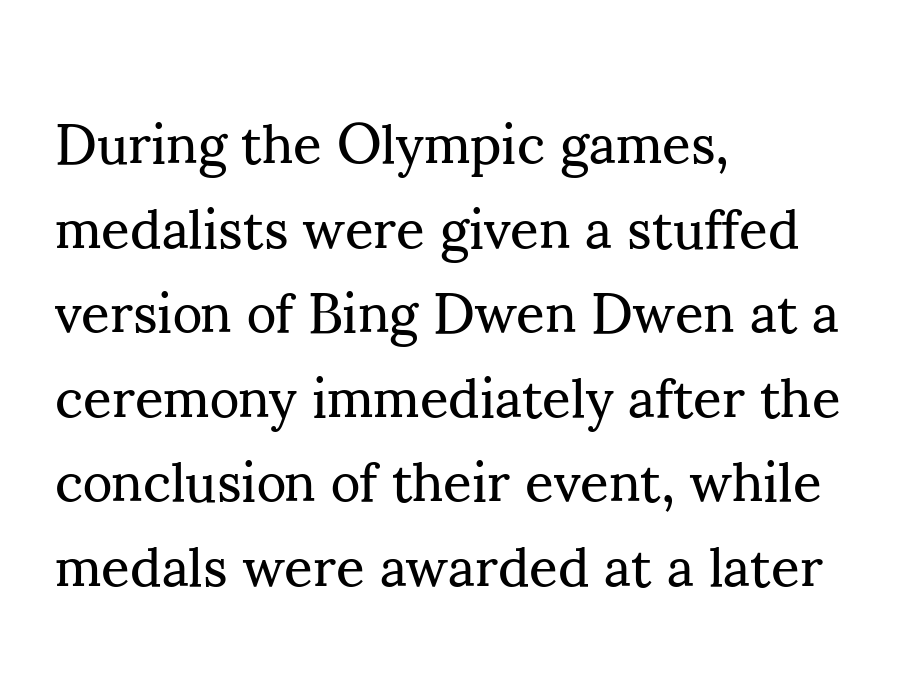
The image shows 56 px regular-weight serif type, upright; set left-aligned, normal line spacing (1.51x), normal letter spacing, not underlined; medium stroke contrast and a small x-height.
